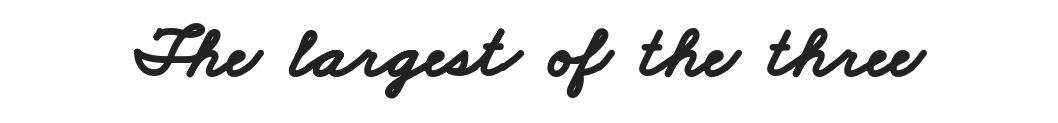
Q: Is the text bold? A: Yes.
Q: Is the typeface a serif or a sans-serif typeface? A: Sans-serif.
Q: Is the text underlined? A: No.
Q: Is the spacing between letters normal or unusually wide? A: Normal.
Q: Width (condensed, normal, or wide)? A: Wide.
Q: Stroke contrast? A: Low.
Q: x-height? A: Small.
Q: Monospaced? A: No.
